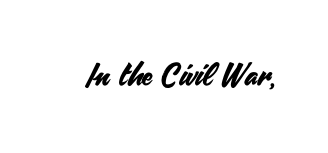
{"serif": "no", "width": "normal", "stroke_contrast": "medium", "x_height": "small", "monospaced": "no", "underline": "no", "letter_spacing": "normal", "letter_spacing_em": 0.0, "glyph_px": 31}
